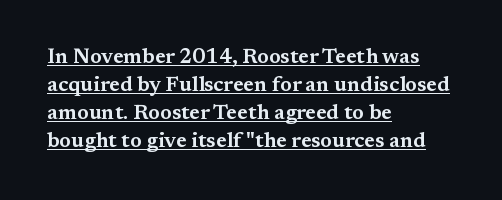
Notice how a bar underscores the lettering throughout. A typesetter would call this zero additional tracking. Do the letters lean? They stand straight. Notice how the passage keeps a crisp vertical edge on the left only. How would I describe the line gaps? Plain and ordinary.
